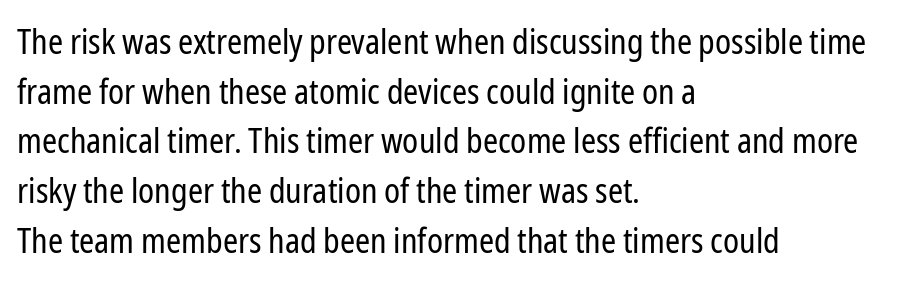
{"serif": "no", "italic": "no", "bold": "no", "weight": "regular", "width": "condensed", "stroke_contrast": "low", "x_height": "medium", "monospaced": "no", "underline": "no", "align": "left", "line_spacing": "normal", "line_spacing_ratio": 1.46, "letter_spacing": "normal", "letter_spacing_em": 0.0, "glyph_px": 34}
